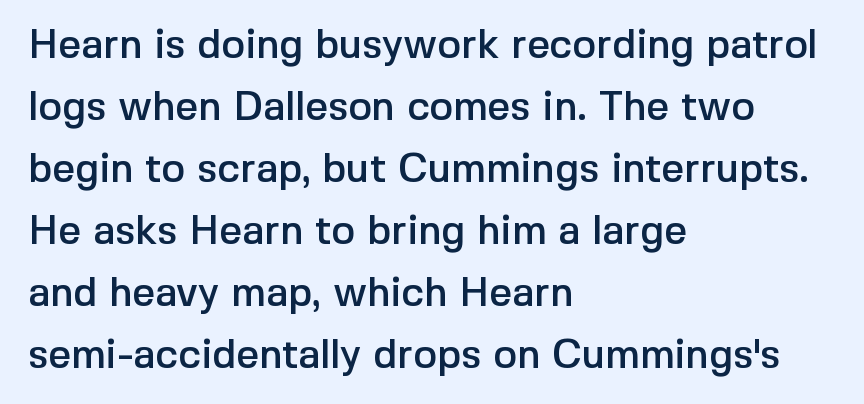
{"serif": "no", "italic": "no", "width": "normal", "x_height": "medium", "monospaced": "no", "underline": "no", "align": "left", "line_spacing": "normal", "line_spacing_ratio": 1.55, "letter_spacing": "normal", "letter_spacing_em": 0.0, "glyph_px": 40}
